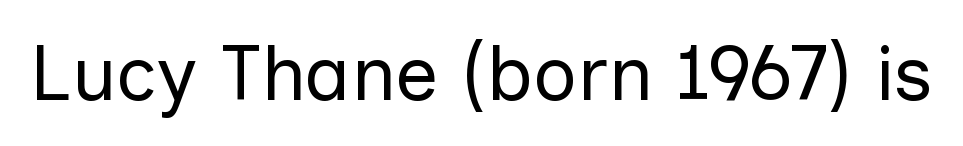
The typeface has the unassuming heft of standard copy or less. In terms of posture, this sample is upright. Students, note that the glyphs here touch the page at normal intervals. A clean baseline with only descenders dipping below it.
